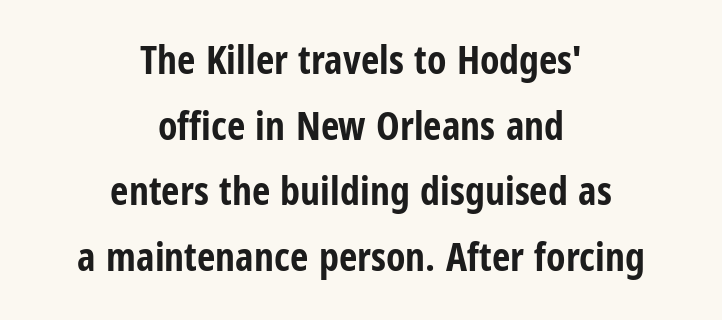
Q: Is the text bold? A: Yes.
Q: Is the text italic (slanted)? A: No, it is upright.
Q: Is the typeface a serif or a sans-serif typeface? A: Sans-serif.
Q: Is the text underlined? A: No.
Q: How is the paragraph aligned? A: Centered.
Q: Is the spacing between letters normal or unusually wide? A: Normal.
Q: Is the spacing between lines tight, normal or loose? A: Normal.
Q: Width (condensed, normal, or wide)? A: Condensed.
Q: Stroke contrast? A: Low.
Q: x-height? A: Medium.
Q: Monospaced? A: No.
